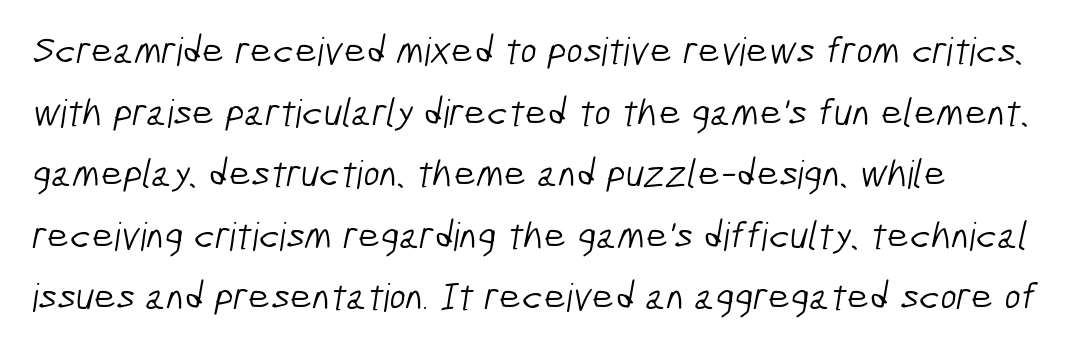
{"serif": "no", "bold": "no", "weight": "light", "width": "condensed", "stroke_contrast": "low", "x_height": "medium", "monospaced": "no", "underline": "no", "align": "left", "line_spacing": "normal", "line_spacing_ratio": 1.58, "letter_spacing": "normal", "letter_spacing_em": 0.0, "glyph_px": 39}
